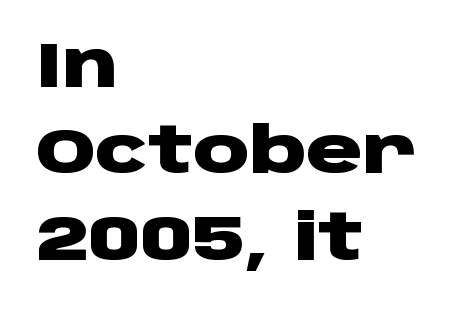
{"serif": "no", "italic": "no", "bold": "yes", "weight": "heavy", "width": "wide", "stroke_contrast": "low", "x_height": "large", "monospaced": "no", "underline": "no", "align": "left", "line_spacing": "normal", "line_spacing_ratio": 1.37, "letter_spacing": "normal", "letter_spacing_em": 0.0, "glyph_px": 63}
